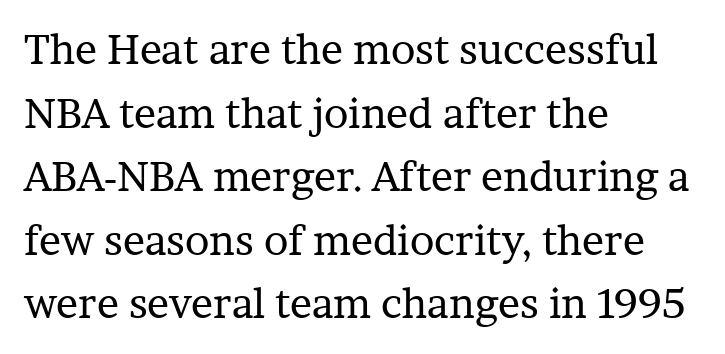
Q: Is the text bold? A: No.
Q: Is the text italic (slanted)? A: No, it is upright.
Q: Is the typeface a serif or a sans-serif typeface? A: Serif.
Q: Is the text underlined? A: No.
Q: How is the paragraph aligned? A: Left-aligned.
Q: Is the spacing between letters normal or unusually wide? A: Normal.
Q: Is the spacing between lines tight, normal or loose? A: Normal.
Q: Width (condensed, normal, or wide)? A: Normal.
Q: Stroke contrast? A: Low.
Q: x-height? A: Medium.
Q: Monospaced? A: No.
